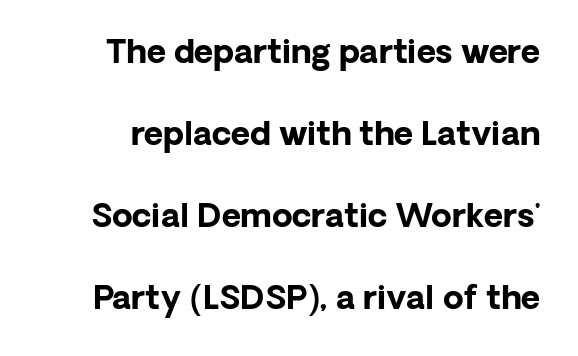
{"serif": "no", "italic": "no", "bold": "yes", "weight": "bold", "width": "normal", "stroke_contrast": "low", "x_height": "medium", "monospaced": "no", "underline": "no", "line_spacing": "loose", "line_spacing_ratio": 2.48, "letter_spacing": "normal", "letter_spacing_em": 0.0, "glyph_px": 33}
